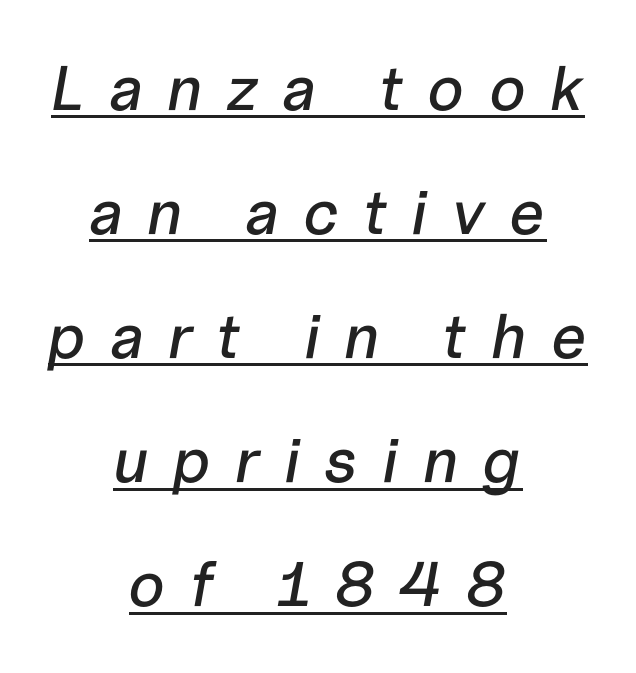
The image shows 63 px text type, italic (leaning right); set centered, loose line spacing (1.97x), unusually wide letter spacing (+0.38 em), underlined; low stroke contrast and a medium x-height.
